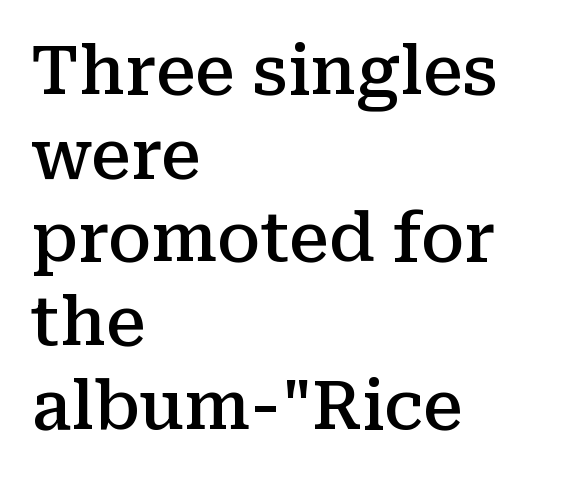
{"serif": "yes", "italic": "no", "bold": "semi", "weight": "semibold", "width": "normal", "stroke_contrast": "medium", "x_height": "medium", "monospaced": "no", "underline": "no", "align": "left", "line_spacing": "normal", "line_spacing_ratio": 1.25, "letter_spacing": "normal", "letter_spacing_em": 0.0, "glyph_px": 67}
